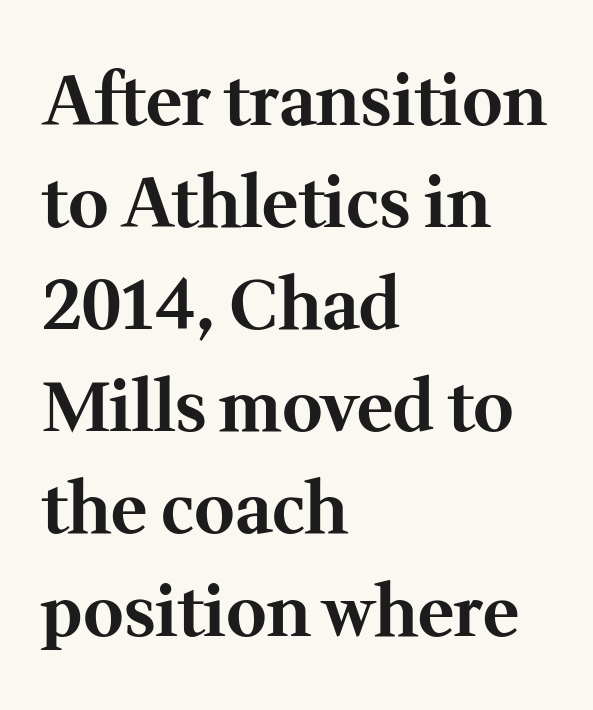
The image shows 69 px bold serif type, upright; set left-aligned, normal line spacing (1.48x), normal letter spacing, not underlined; medium stroke contrast and a medium x-height.
